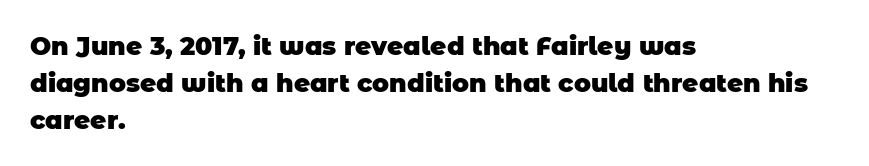
The image shows 25 px bold type; set left-aligned, normal line spacing (1.48x), normal letter spacing, not underlined.
